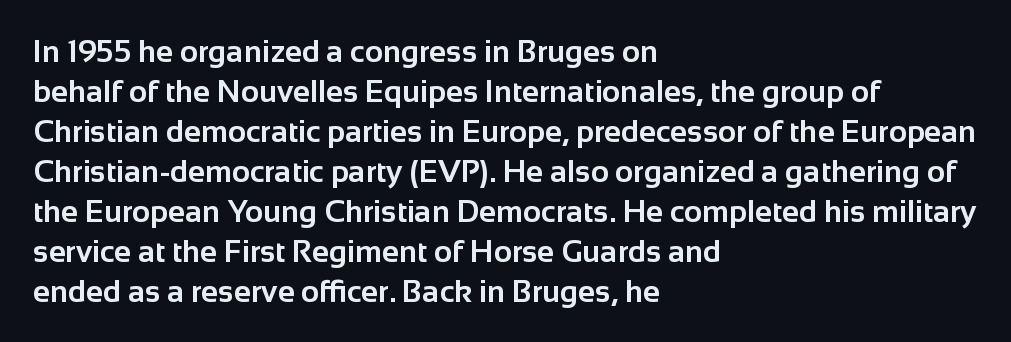
The image shows 31 px bold sans-serif type, upright; set left-aligned, normal line spacing (1.29x), normal letter spacing, not underlined; low stroke contrast and a medium x-height.
